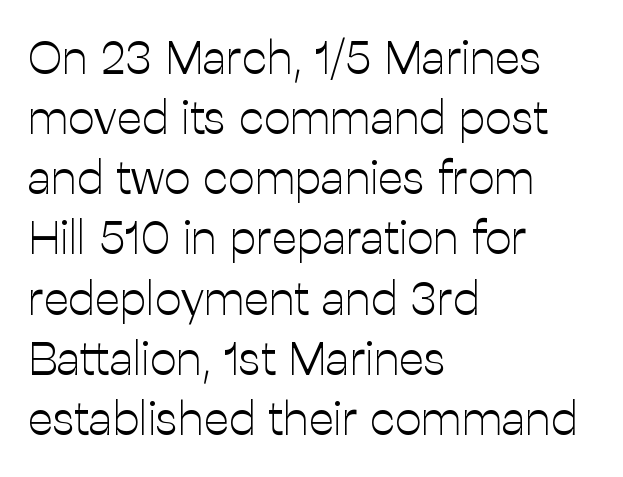
{"serif": "no", "italic": "no", "bold": "no", "weight": "light", "width": "normal", "stroke_contrast": "low", "x_height": "medium", "monospaced": "no", "underline": "no", "align": "left", "line_spacing": "normal", "line_spacing_ratio": 1.28, "letter_spacing": "normal", "letter_spacing_em": 0.0, "glyph_px": 47}
